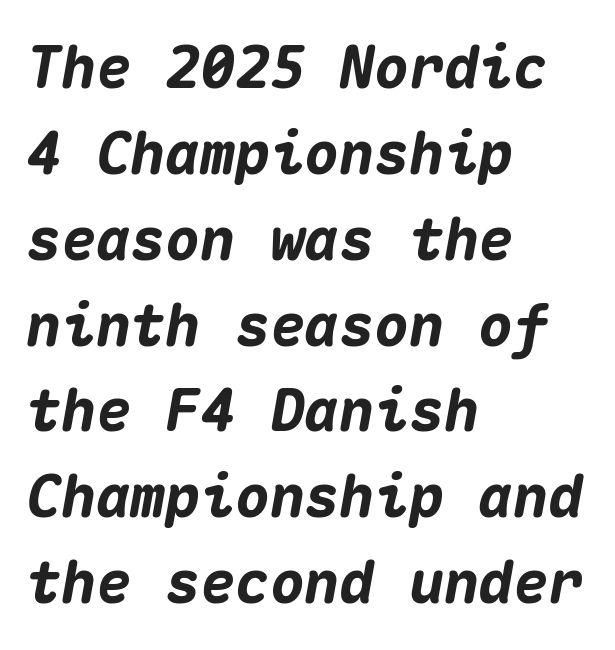
The image shows 58 px heavy type, italic (leaning right), monospaced; set left-aligned, normal line spacing (1.48x), normal letter spacing, not underlined; medium stroke contrast and a medium x-height.
